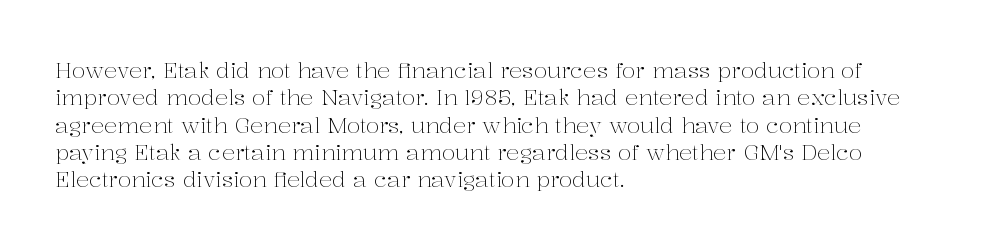
{"italic": "no", "bold": "no", "underline": "no", "align": "left", "line_spacing_ratio": 1.24, "letter_spacing": "normal", "letter_spacing_em": 0.0, "glyph_px": 22}
